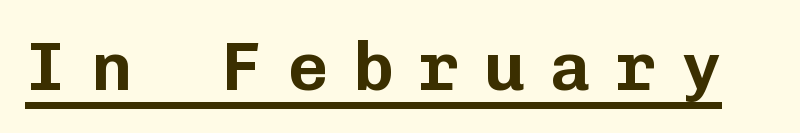
The face used here is monospaced, like something from a code editor. Characters follow at a spacing far wider than the type designer built in. Unlike a traditional serif, this face leaves its strokes unadorned. These lines were composed using upright roman letters.
